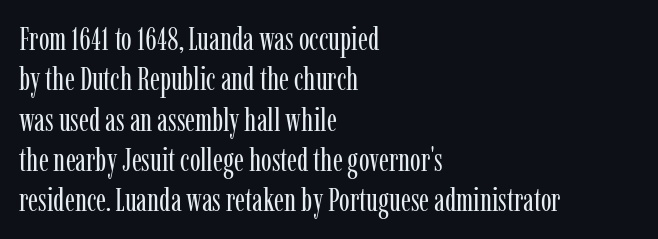
Q: Is the text bold? A: No.
Q: Is the text italic (slanted)? A: No, it is upright.
Q: Is the typeface a serif or a sans-serif typeface? A: Serif.
Q: Is the text underlined? A: No.
Q: How is the paragraph aligned? A: Left-aligned.
Q: Is the spacing between letters normal or unusually wide? A: Normal.
Q: Is the spacing between lines tight, normal or loose? A: Normal.
Q: Width (condensed, normal, or wide)? A: Condensed.
Q: Stroke contrast? A: Low.
Q: x-height? A: Medium.
Q: Monospaced? A: No.
